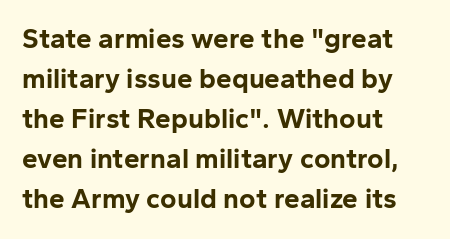
{"serif": "no", "italic": "no", "bold": "yes", "weight": "bold", "width": "normal", "stroke_contrast": "low", "x_height": "medium", "monospaced": "no", "underline": "no", "align": "left", "line_spacing": "normal", "line_spacing_ratio": 1.43, "letter_spacing": "normal", "letter_spacing_em": 0.0, "glyph_px": 28}
